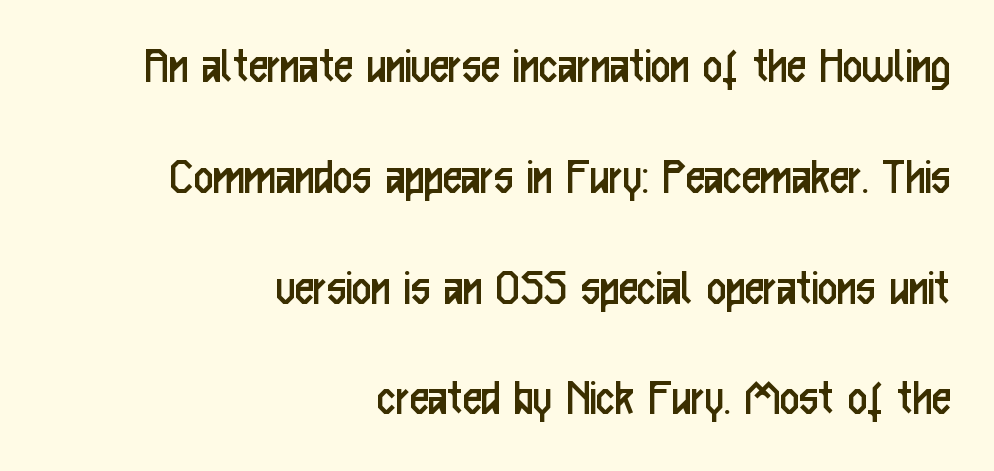
Q: Is the text bold? A: No.
Q: Is the text italic (slanted)? A: No, it is upright.
Q: Is the typeface a serif or a sans-serif typeface? A: Sans-serif.
Q: Is the text underlined? A: No.
Q: How is the paragraph aligned? A: Right-aligned.
Q: Is the spacing between letters normal or unusually wide? A: Normal.
Q: Is the spacing between lines tight, normal or loose? A: Loose.
Q: Width (condensed, normal, or wide)? A: Condensed.
Q: Stroke contrast? A: Low.
Q: x-height? A: Medium.
Q: Monospaced? A: No.
